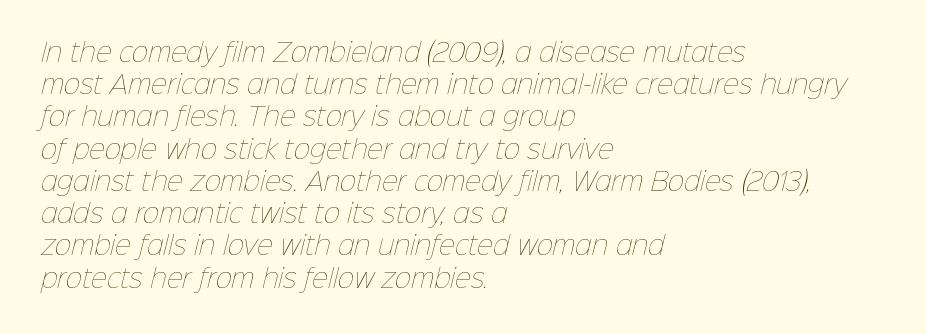
Vertical stems look standard width or narrower in stroke. Plain, unruled lines of type. How would I describe the line gaps? Plain and ordinary. The ragged edge is on the right, which tells us the setting is flush left. The letterforms sit shoulder to shoulder at normal distance.
